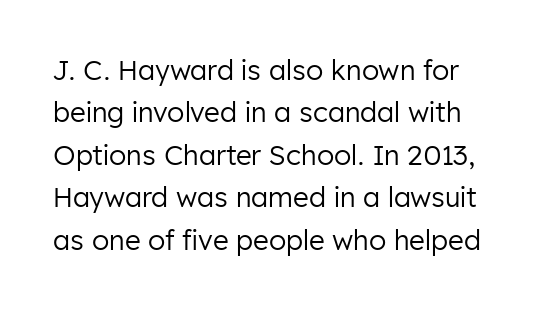
The image shows 27 px text type, upright; set normal line spacing (1.57x), normal letter spacing, not underlined.
